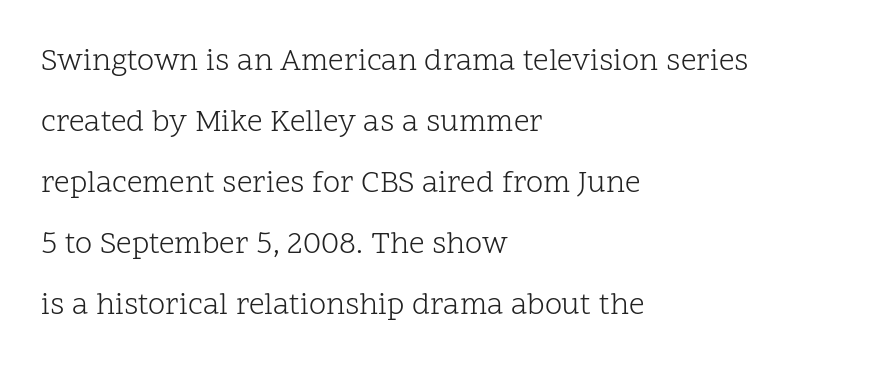
Classification — serif. Any mark beneath the type? The region is blank. Think of a printed novel: that variable character pitch is what you see here. Reading down the block, your eye returns to a fixed left position each line. Each new line begins a long way beneath the previous one. Think standard paragraph weight, or any step lighter than that.
